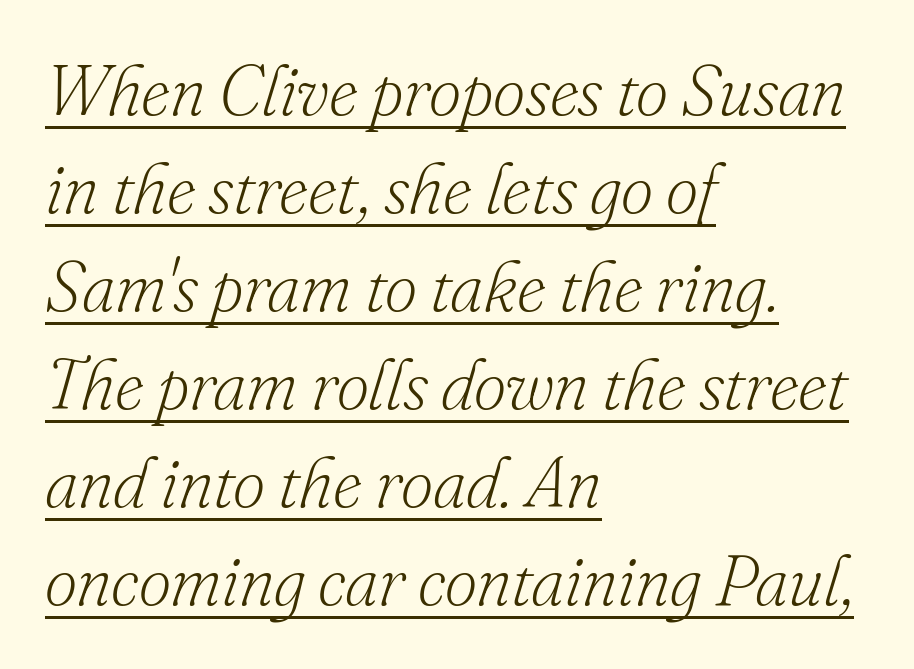
The font's italic variant was chosen for this text. Each new line begins a customary step beneath the previous one. Typographically, this falls in the serif category. Quick note: underline on. Where is the straight margin? On the left.
